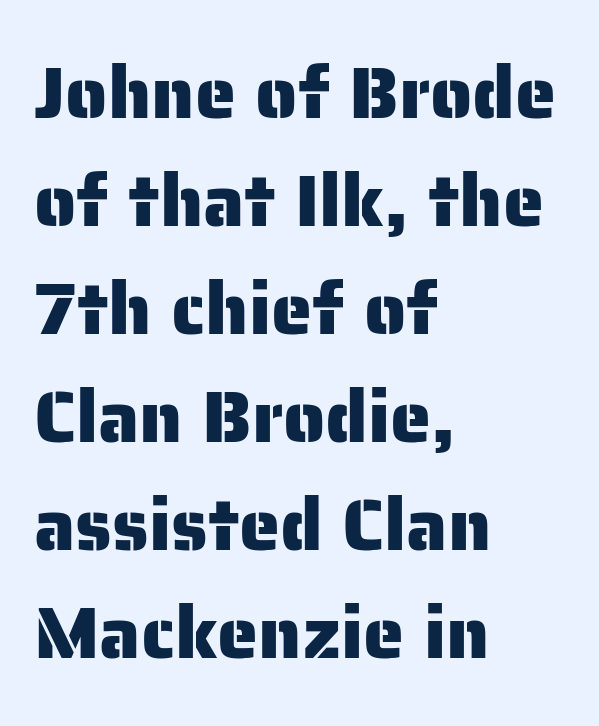
Q: Is the text italic (slanted)? A: No, it is upright.
Q: Is the typeface a serif or a sans-serif typeface? A: Sans-serif.
Q: Is the text underlined? A: No.
Q: How is the paragraph aligned? A: Left-aligned.
Q: Is the spacing between letters normal or unusually wide? A: Normal.
Q: Is the spacing between lines tight, normal or loose? A: Normal.
Q: Width (condensed, normal, or wide)? A: Normal.
Q: Stroke contrast? A: Low.
Q: x-height? A: Medium.
Q: Monospaced? A: No.
